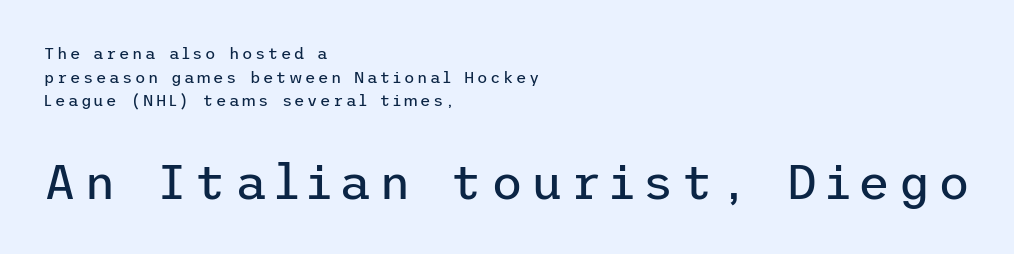
Q: Is the text bold? A: No.
Q: Is the text italic (slanted)? A: No, it is upright.
Q: Is the typeface a serif or a sans-serif typeface? A: Sans-serif.
Q: Is the text underlined? A: No.
Q: How is the paragraph aligned? A: Left-aligned.
Q: Is the spacing between lines tight, normal or loose? A: Normal.
Q: Which block of text is set in a larger size, the first (top) or the second (bottom)? A: The second (bottom) one.
Q: Width (condensed, normal, or wide)? A: Normal.
Q: Stroke contrast? A: Low.
Q: x-height? A: Medium.
